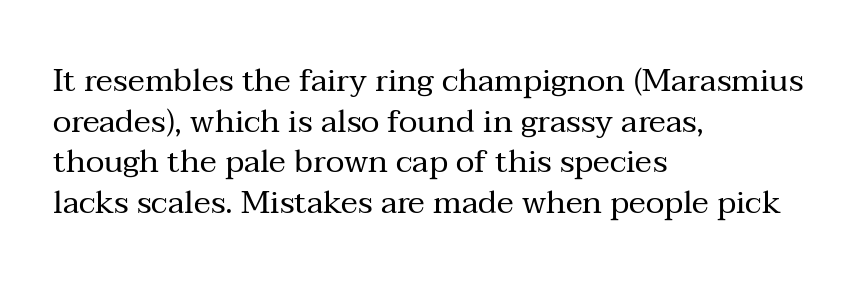
Old-style or modern, the face here clearly has serifs. Leftover space on each line is placed entirely after the last word. The line texture is even and compact thanks to regular tracking. It's the straight-up-and-down kind of type.
